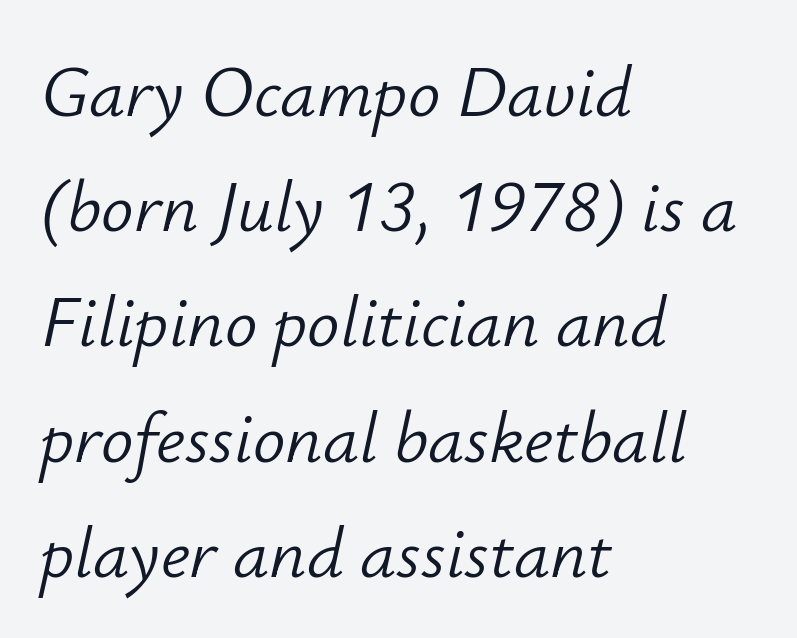
Leading matches the norm, producing a regular column. The text block is weighted toward the left margin, trailing off unevenly rightward. The space beneath each line is pristine and unruled. No chunkiness to these letters — they're not bold. Looks like regular typesetting: each glyph gets only the width it needs. Students, note that the glyphs here touch the page at normal intervals.
